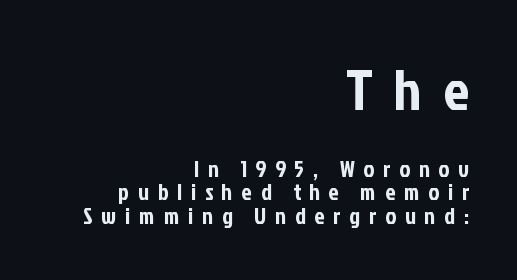
Q: Is the text italic (slanted)? A: No, it is upright.
Q: Is the typeface a serif or a sans-serif typeface? A: Sans-serif.
Q: Is the text underlined? A: No.
Q: How is the paragraph aligned? A: Right-aligned.
Q: Is the spacing between letters normal or unusually wide? A: Unusually wide.
Q: Is the spacing between lines tight, normal or loose? A: Tight.
Q: Which block of text is set in a larger size, the first (top) or the second (bottom)? A: The first (top) one.
Q: Width (condensed, normal, or wide)? A: Condensed.
Q: Stroke contrast? A: Low.
Q: x-height? A: Medium.
Q: Monospaced? A: No.
